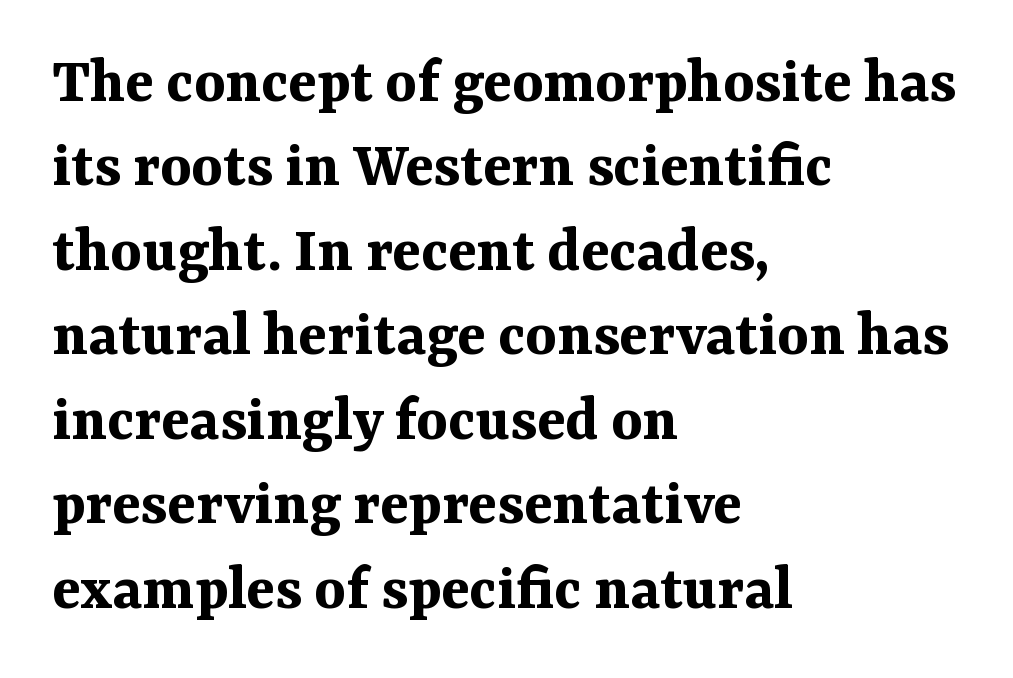
{"serif": "yes", "italic": "no", "bold": "yes", "weight": "bold", "width": "normal", "stroke_contrast": "medium", "x_height": "medium", "monospaced": "no", "underline": "no", "align": "left", "line_spacing": "normal", "line_spacing_ratio": 1.28, "letter_spacing": "normal", "letter_spacing_em": 0.0, "glyph_px": 66}
